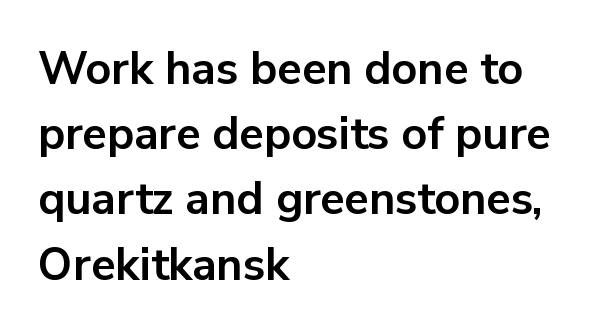
Q: Is the text bold? A: Yes.
Q: Is the text italic (slanted)? A: No, it is upright.
Q: Is the typeface a serif or a sans-serif typeface? A: Sans-serif.
Q: Is the text underlined? A: No.
Q: How is the paragraph aligned? A: Left-aligned.
Q: Is the spacing between letters normal or unusually wide? A: Normal.
Q: Is the spacing between lines tight, normal or loose? A: Normal.
Q: Width (condensed, normal, or wide)? A: Normal.
Q: Stroke contrast? A: Low.
Q: x-height? A: Medium.
Q: Monospaced? A: No.
